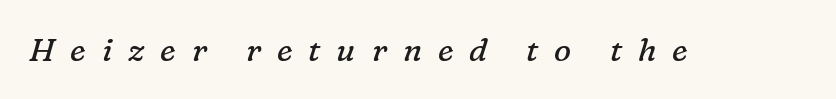
Heaviness? Minimal to ordinary, like unemphasized prose. The text carries the slant typical of an italic or oblique font. Rule under the text: the space is simply empty. Old-style or modern, the face here clearly has serifs. Is the letter spacing exaggerated? Yes — the characters are pushed far apart. Proportional: the letters do not fall into vertical columns.
